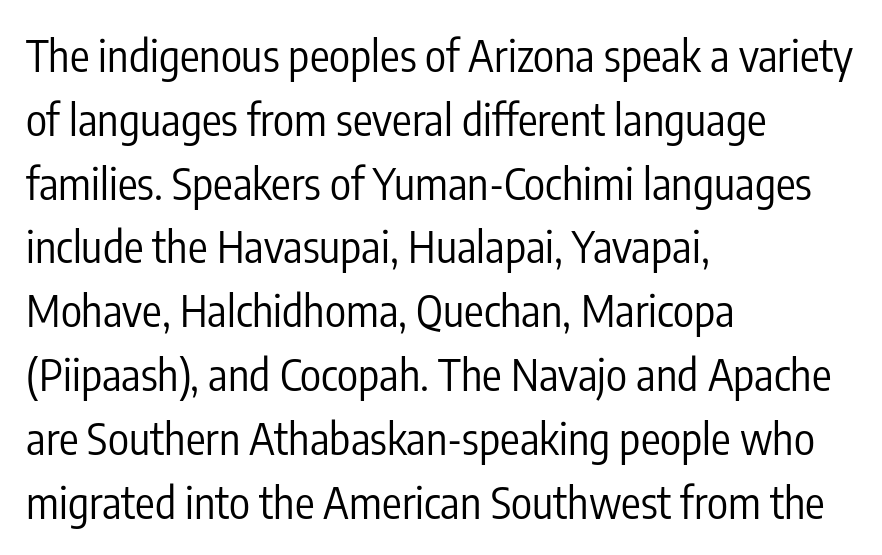
The line texture is even and compact thanks to regular tracking. The typesetter chose a ragged-right arrangement here. Are there feet on the stems? There aren't — it's a sans. Letters have the restrained weight of plain body copy at most.
